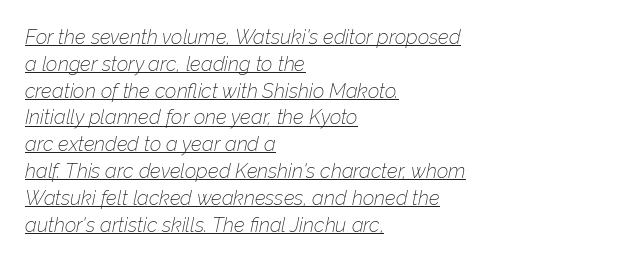
Q: Is the text bold? A: No.
Q: Is the text italic (slanted)? A: Yes, it leans right by about 12 degrees.
Q: Is the text underlined? A: Yes.
Q: How is the paragraph aligned? A: Left-aligned.
Q: Is the spacing between letters normal or unusually wide? A: Normal.
Q: Is the spacing between lines tight, normal or loose? A: Normal.
